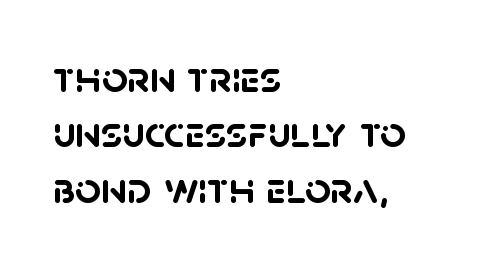
Q: Is the text bold? A: Yes.
Q: Is the typeface a serif or a sans-serif typeface? A: Sans-serif.
Q: Is the text underlined? A: No.
Q: How is the paragraph aligned? A: Left-aligned.
Q: Is the spacing between letters normal or unusually wide? A: Normal.
Q: Width (condensed, normal, or wide)? A: Normal.
Q: Stroke contrast? A: Low.
Q: x-height? A: Large.
Q: Monospaced? A: No.
